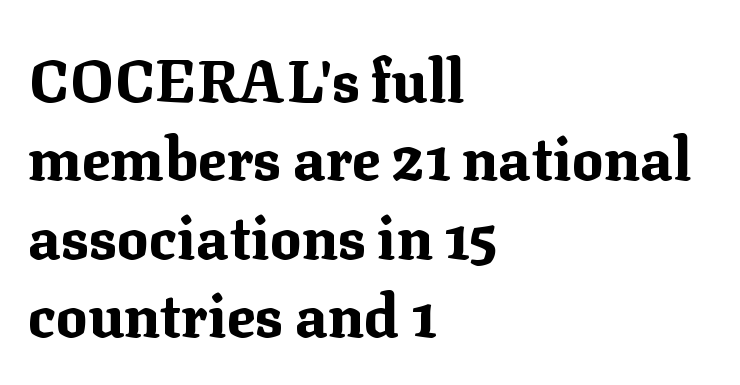
Q: Is the text bold? A: Yes.
Q: Is the text italic (slanted)? A: No, it is upright.
Q: Is the typeface a serif or a sans-serif typeface? A: Serif.
Q: Is the text underlined? A: No.
Q: How is the paragraph aligned? A: Left-aligned.
Q: Is the spacing between letters normal or unusually wide? A: Normal.
Q: Is the spacing between lines tight, normal or loose? A: Normal.
Q: Width (condensed, normal, or wide)? A: Normal.
Q: Stroke contrast? A: Medium.
Q: x-height? A: Medium.
Q: Monospaced? A: No.
